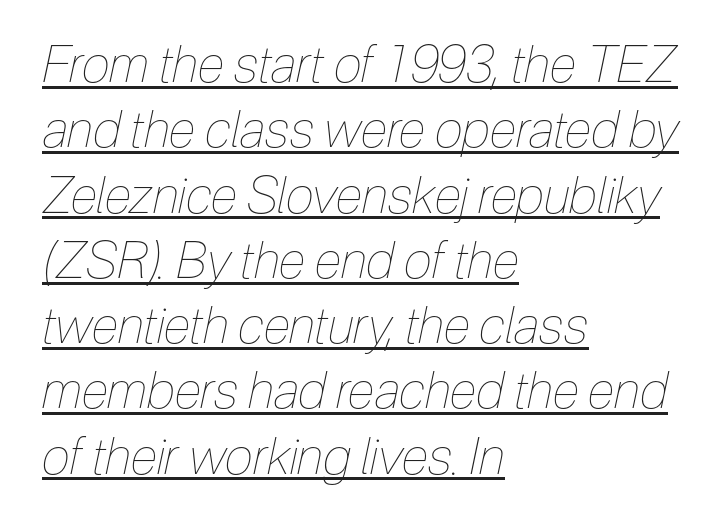
Quick note: underline on. Interline gaps are of average width in this sample. These lines keep a tight, regular rhythm from letter to letter. Do the characters align in a grid? No, the font is proportional. Rendered with sloped, italic letterforms. Vertical stems look standard width or narrower in stroke.
